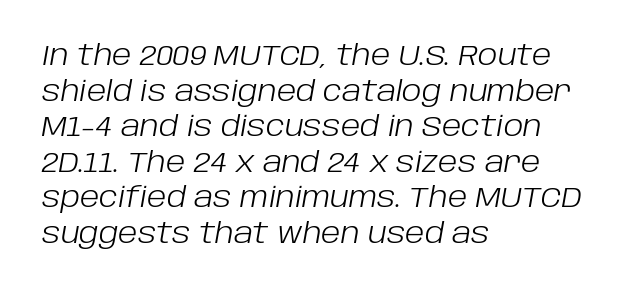
{"italic": "yes", "lean": "right", "slant_degrees": 10, "bold": "no", "weight": "light", "width": "normal", "stroke_contrast": "low", "x_height": "large", "monospaced": "no", "underline": "no", "align": "left", "line_spacing": "normal", "line_spacing_ratio": 1.27, "letter_spacing": "normal", "letter_spacing_em": 0.0, "glyph_px": 28}
